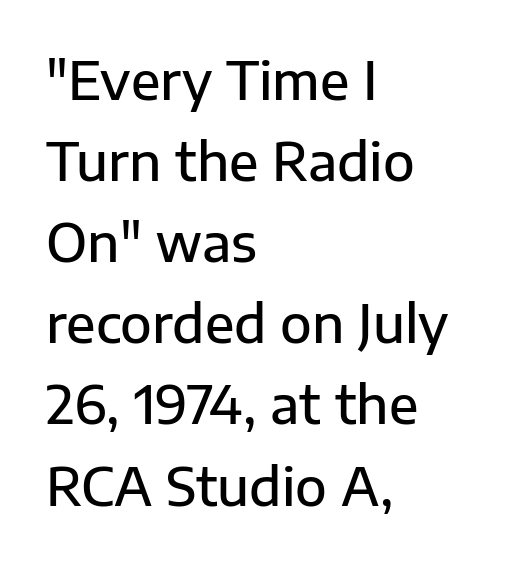
Q: Is the text bold? A: Semi-bold.
Q: Is the text italic (slanted)? A: No, it is upright.
Q: Is the typeface a serif or a sans-serif typeface? A: Sans-serif.
Q: Is the text underlined? A: No.
Q: How is the paragraph aligned? A: Left-aligned.
Q: Is the spacing between letters normal or unusually wide? A: Normal.
Q: Is the spacing between lines tight, normal or loose? A: Normal.
Q: Width (condensed, normal, or wide)? A: Normal.
Q: Stroke contrast? A: Low.
Q: x-height? A: Medium.
Q: Monospaced? A: No.
